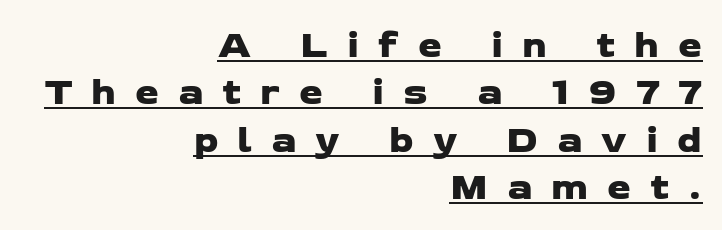
The rag falls on the left side of this text block. The leading is moderate, giving the passage an even texture. Here the designer chose a conventional face with non-uniform glyph widths. Display-style spreading of the glyphs; the letterfit is very open. Quick note: underline on.
